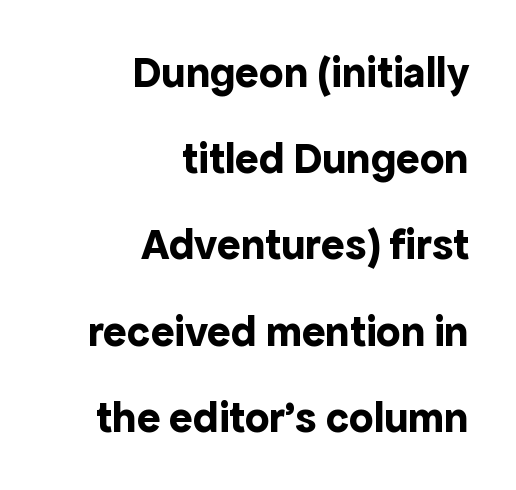
The rendering keeps characters at their native spacing. These lines are rendered in a variable-pitch font. A full-strength bold gives these letters their thick strokes. The characters display no serif detailing; their extremities are plain. Notice how the stems are strictly vertical — no italics here. Successive baselines arrive slowly, with a big drop between each.
